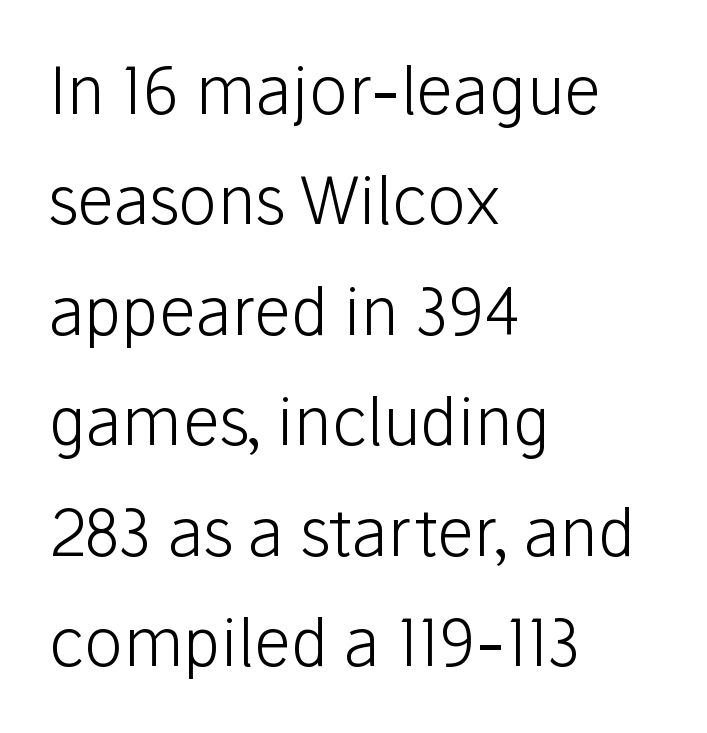
The image shows 65 px light sans-serif type, upright; set left-aligned, normal line spacing (1.7x), normal letter spacing, not underlined; low stroke contrast and a medium x-height.
